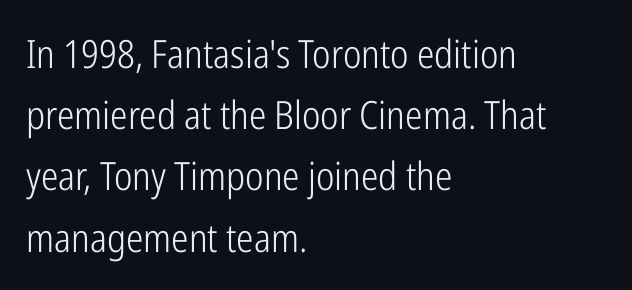
Q: Is the text bold? A: No.
Q: Is the text italic (slanted)? A: No, it is upright.
Q: Is the typeface a serif or a sans-serif typeface? A: Sans-serif.
Q: Is the text underlined? A: No.
Q: How is the paragraph aligned? A: Left-aligned.
Q: Is the spacing between letters normal or unusually wide? A: Normal.
Q: Is the spacing between lines tight, normal or loose? A: Normal.
Q: Width (condensed, normal, or wide)? A: Condensed.
Q: Stroke contrast? A: Low.
Q: x-height? A: Medium.
Q: Monospaced? A: No.
